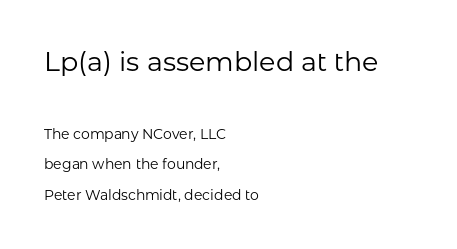
Q: Is the text bold? A: No.
Q: Is the text italic (slanted)? A: No, it is upright.
Q: Is the text underlined? A: No.
Q: How is the paragraph aligned? A: Left-aligned.
Q: Is the spacing between letters normal or unusually wide? A: Normal.
Q: Is the spacing between lines tight, normal or loose? A: Loose.
Q: Which block of text is set in a larger size, the first (top) or the second (bottom)? A: The first (top) one.
